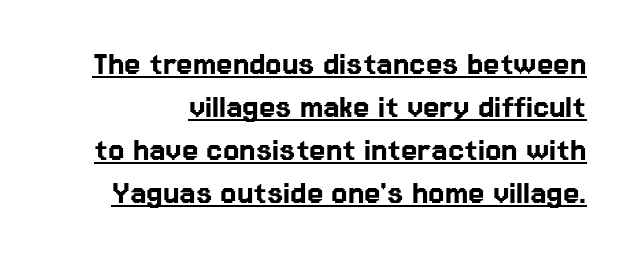
Q: Is the text italic (slanted)? A: No, it is upright.
Q: Is the typeface a serif or a sans-serif typeface? A: Sans-serif.
Q: Is the text underlined? A: Yes.
Q: Is the spacing between letters normal or unusually wide? A: Normal.
Q: Width (condensed, normal, or wide)? A: Normal.
Q: Stroke contrast? A: Low.
Q: x-height? A: Medium.
Q: Monospaced? A: No.
